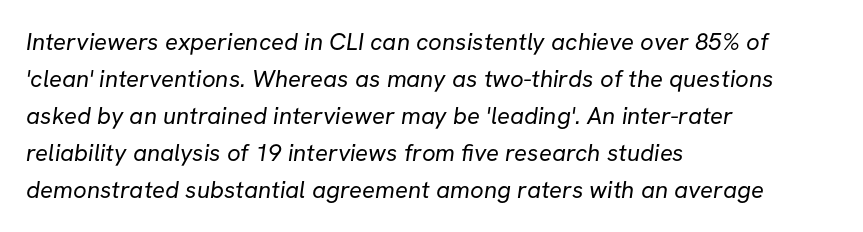
Q: Is the text bold? A: No.
Q: Is the text underlined? A: No.
Q: How is the paragraph aligned? A: Left-aligned.
Q: Is the spacing between letters normal or unusually wide? A: Normal.
Q: Is the spacing between lines tight, normal or loose? A: Normal.
